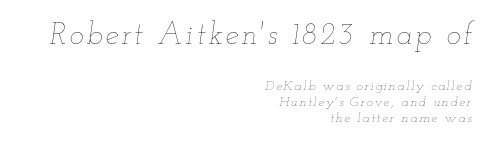
{"italic": "yes", "lean": "right", "slant_degrees": 12, "bold": "no", "weight": "thin", "width": "wide", "stroke_contrast": "low", "x_height": "small", "monospaced": "no", "underline": "no", "align": "right", "line_spacing": "tight", "line_spacing_ratio": 1.13, "larger_block": "first", "size_ratio": 2.14, "glyph_px": 30}
